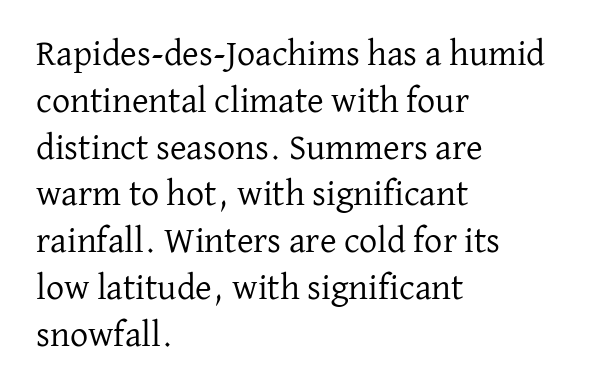
Q: Is the text bold? A: No.
Q: Is the text italic (slanted)? A: No, it is upright.
Q: Is the typeface a serif or a sans-serif typeface? A: Serif.
Q: Is the text underlined? A: No.
Q: How is the paragraph aligned? A: Left-aligned.
Q: Is the spacing between letters normal or unusually wide? A: Normal.
Q: Is the spacing between lines tight, normal or loose? A: Normal.
Q: Width (condensed, normal, or wide)? A: Normal.
Q: Stroke contrast? A: Low.
Q: x-height? A: Medium.
Q: Monospaced? A: No.
